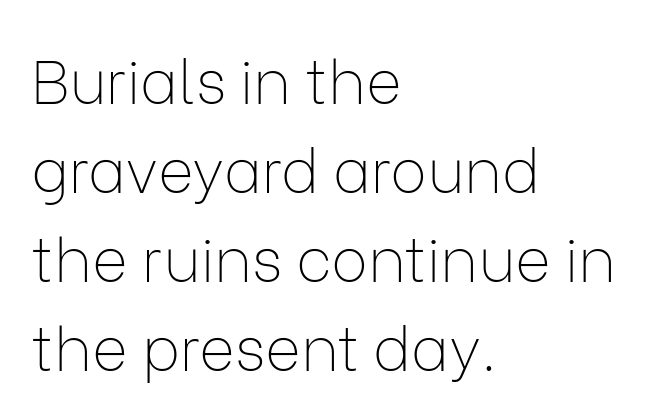
The image shows 61 px thin sans-serif type, upright; set left-aligned, normal line spacing (1.46x), normal letter spacing, not underlined; low stroke contrast and a medium x-height.
